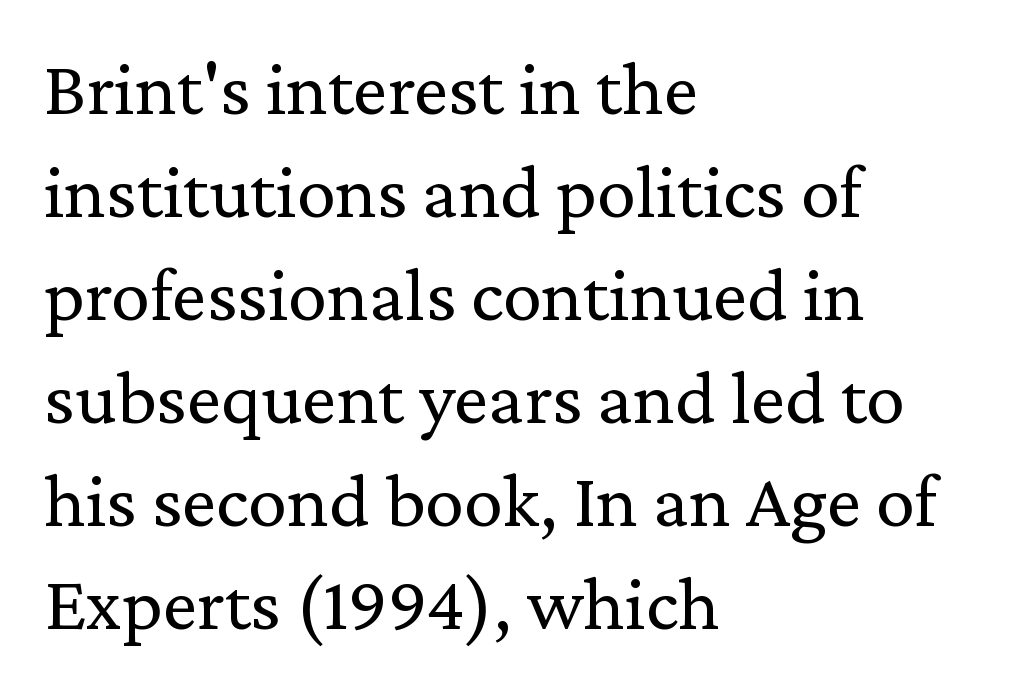
{"serif": "yes", "italic": "no", "bold": "no", "weight": "regular", "width": "normal", "stroke_contrast": "low", "x_height": "medium", "monospaced": "no", "underline": "no", "align": "left", "line_spacing": "normal", "line_spacing_ratio": 1.32, "letter_spacing": "normal", "letter_spacing_em": 0.0, "glyph_px": 78}
